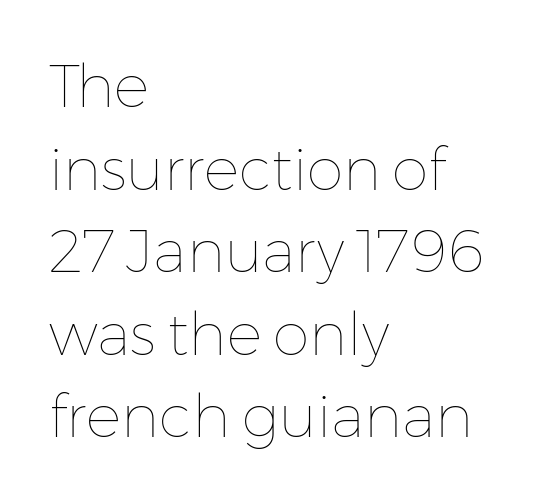
The image shows 59 px thin type, upright; set left-aligned, normal line spacing (1.4x), normal letter spacing, not underlined; low stroke contrast and a medium x-height.
